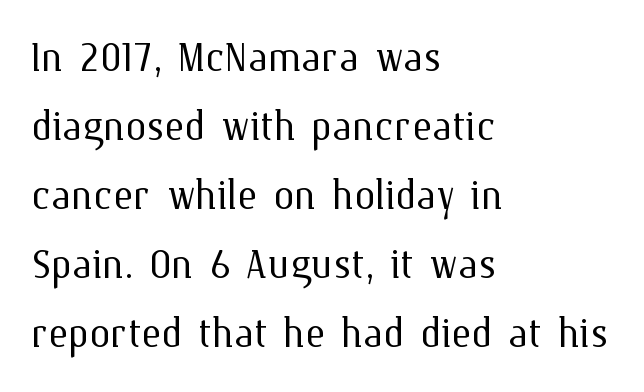
A quiet, ordinary-to-light weight characterises the typeface. The rows are spaced the way most documents space them. Words appear dense and cohesive because spacing is normal. Which margin do the lines hug? The left one — the right edge is uneven. The glyphs are unaccompanied by any horizontal stroke below them.
